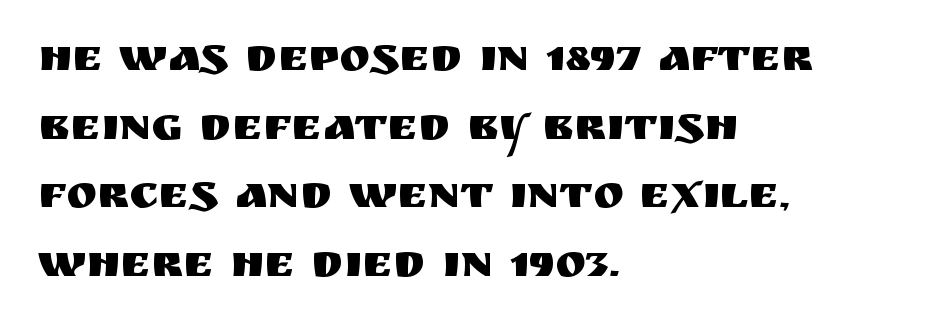
The image shows 46 px sans-serif type, upright; set left-aligned, normal line spacing (1.49x), normal letter spacing, not underlined; medium stroke contrast and a large x-height.
